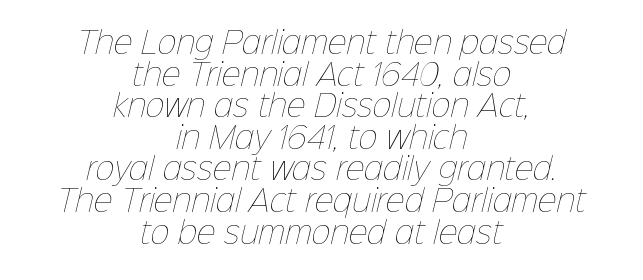
Notice how descenders almost collide with the ascenders below — that's tight leading. Note the varied advance widths — an 'i' is clearly narrower than an 'm'. There is no visible air inserted between adjacent glyphs. The font is comparable to plain body text, perhaps lighter.
